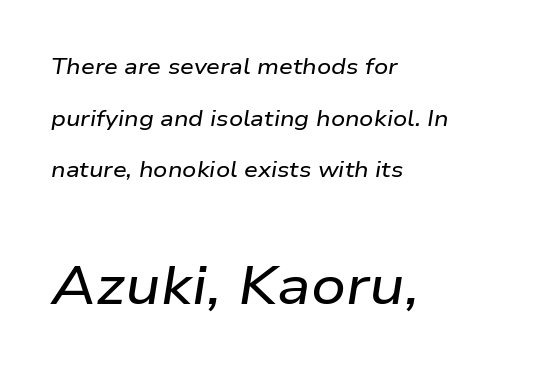
Here the designer chose a conventional face with non-uniform glyph widths. Typeset ragged right — the left edge is the straight one. Check under the words: just untouched page. The space between consecutive lines is lavish.
